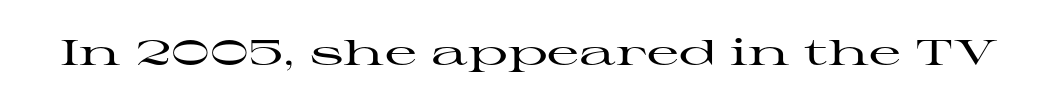
You can tell it's not italic because the verticals are truly vertical. Little horizontal feet cap the strokes, marking this as serif type. These lines keep a tight, regular rhythm from letter to letter. The strip under each line holds only bare page. Proportional: the letters do not fall into vertical columns.
